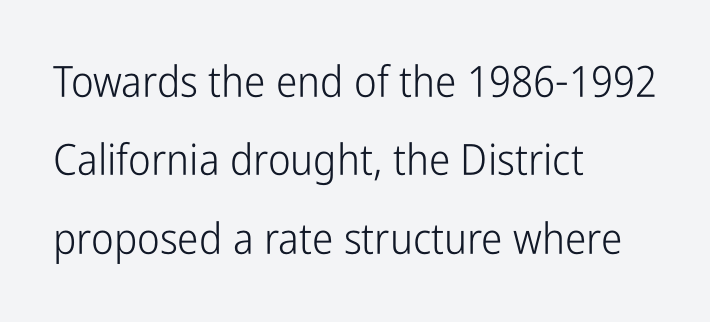
Designer's note — italics off, roman on. Is this a fixed-width face? No — the glyphs have proportional, varying widths. Short and long lines alike share a common starting point at left. Compared with a typical body face, this is equally light or lighter still. In terms of letterform style, serifs are entirely absent.
